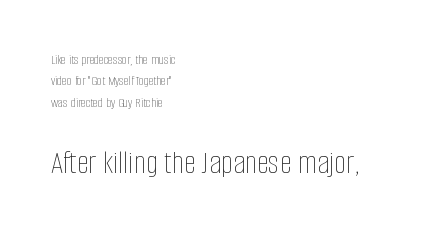
{"italic": "no", "bold": "no", "weight": "thin", "width": "condensed", "stroke_contrast": "low", "x_height": "large", "monospaced": "no", "underline": "no", "align": "left", "line_spacing": "normal", "line_spacing_ratio": 1.52, "letter_spacing": "normal", "letter_spacing_em": 0.0, "larger_block": "second", "size_ratio": 2.43, "glyph_px": 34}
